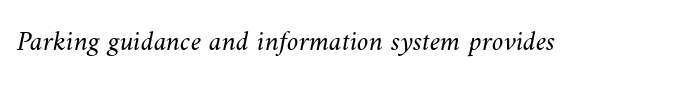
Q: Is the text bold? A: No.
Q: Is the text underlined? A: No.
Q: Is the spacing between letters normal or unusually wide? A: Normal.
Q: Width (condensed, normal, or wide)? A: Normal.
Q: Stroke contrast? A: Medium.
Q: x-height? A: Small.
Q: Monospaced? A: No.
